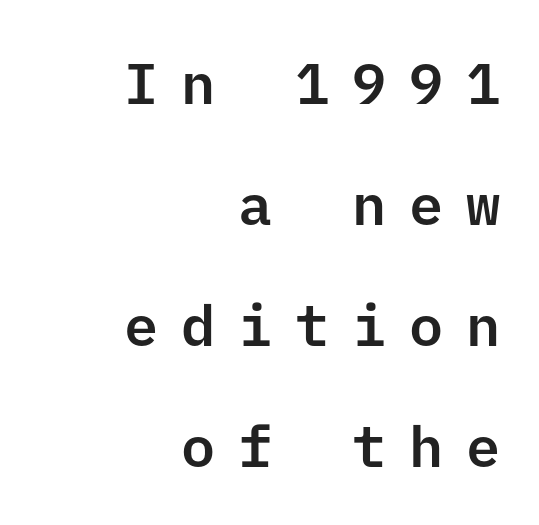
Q: Is the text italic (slanted)? A: No, it is upright.
Q: Is the typeface a serif or a sans-serif typeface? A: Sans-serif.
Q: Is the text underlined? A: No.
Q: How is the paragraph aligned? A: Right-aligned.
Q: Is the spacing between letters normal or unusually wide? A: Unusually wide.
Q: Is the spacing between lines tight, normal or loose? A: Loose.
Q: Width (condensed, normal, or wide)? A: Normal.
Q: Stroke contrast? A: Low.
Q: x-height? A: Medium.
